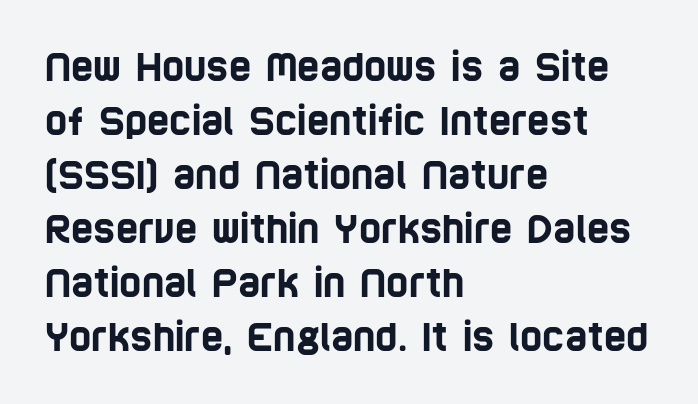
Q: Is the typeface a serif or a sans-serif typeface? A: Sans-serif.
Q: Is the text underlined? A: No.
Q: How is the paragraph aligned? A: Left-aligned.
Q: Is the spacing between letters normal or unusually wide? A: Normal.
Q: Is the spacing between lines tight, normal or loose? A: Normal.
Q: Width (condensed, normal, or wide)? A: Condensed.
Q: Stroke contrast? A: Low.
Q: x-height? A: Large.
Q: Monospaced? A: No.
